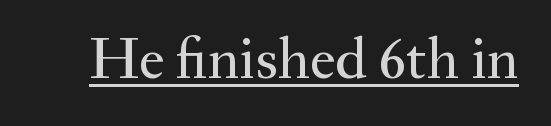
The image shows 59 px serif type, upright; set normal letter spacing, underlined; medium stroke contrast and a small x-height.
